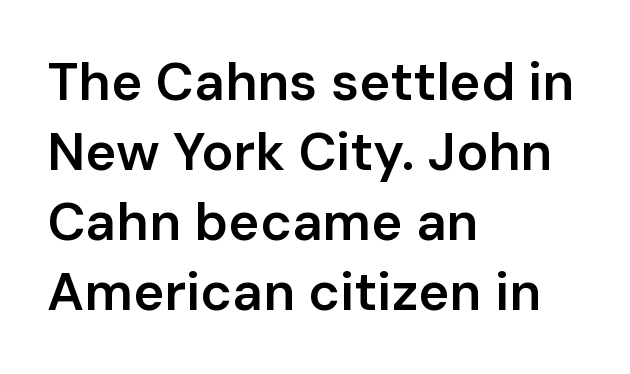
Q: Is the text bold? A: Semi-bold.
Q: Is the text italic (slanted)? A: No, it is upright.
Q: Is the typeface a serif or a sans-serif typeface? A: Sans-serif.
Q: Is the text underlined? A: No.
Q: How is the paragraph aligned? A: Left-aligned.
Q: Is the spacing between letters normal or unusually wide? A: Normal.
Q: Is the spacing between lines tight, normal or loose? A: Normal.
Q: Width (condensed, normal, or wide)? A: Normal.
Q: Stroke contrast? A: Low.
Q: x-height? A: Medium.
Q: Monospaced? A: No.
